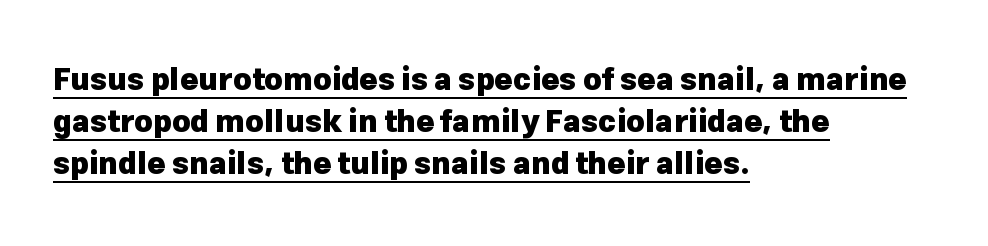
{"serif": "no", "italic": "no", "bold": "yes", "weight": "heavy", "width": "normal", "stroke_contrast": "low", "x_height": "medium", "monospaced": "no", "underline": "yes", "align": "left", "line_spacing": "normal", "line_spacing_ratio": 1.35, "letter_spacing": "normal", "letter_spacing_em": 0.0, "glyph_px": 31}
